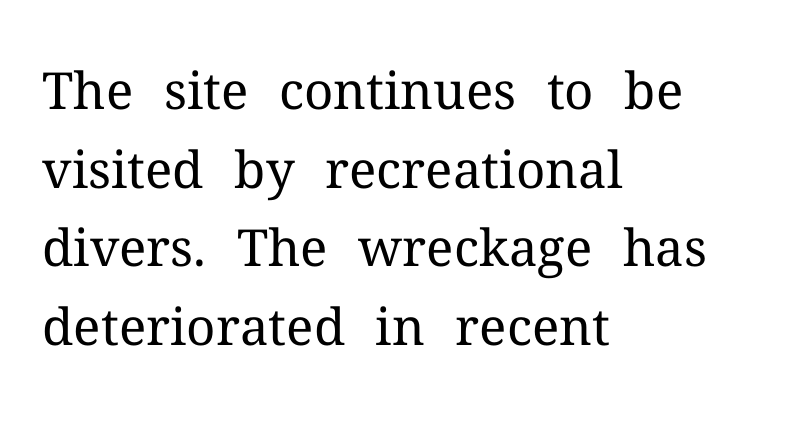
The image shows 51 px regular-weight serif type, upright; set left-aligned, normal line spacing (1.54x), normal letter spacing, not underlined; medium stroke contrast and a medium x-height.
